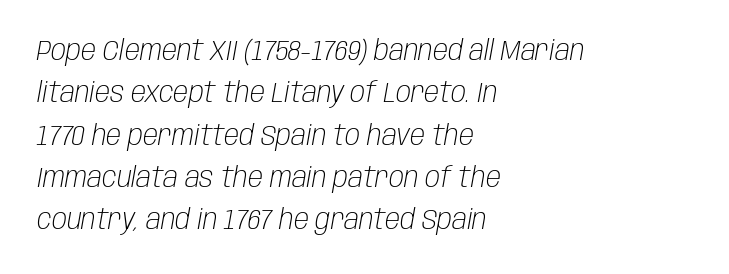
Q: Is the text bold? A: No.
Q: Is the text italic (slanted)? A: Yes, it leans right by about 10 degrees.
Q: Is the text underlined? A: No.
Q: How is the paragraph aligned? A: Left-aligned.
Q: Is the spacing between letters normal or unusually wide? A: Normal.
Q: Is the spacing between lines tight, normal or loose? A: Normal.
Q: Width (condensed, normal, or wide)? A: Condensed.
Q: Stroke contrast? A: Low.
Q: x-height? A: Large.
Q: Monospaced? A: No.
